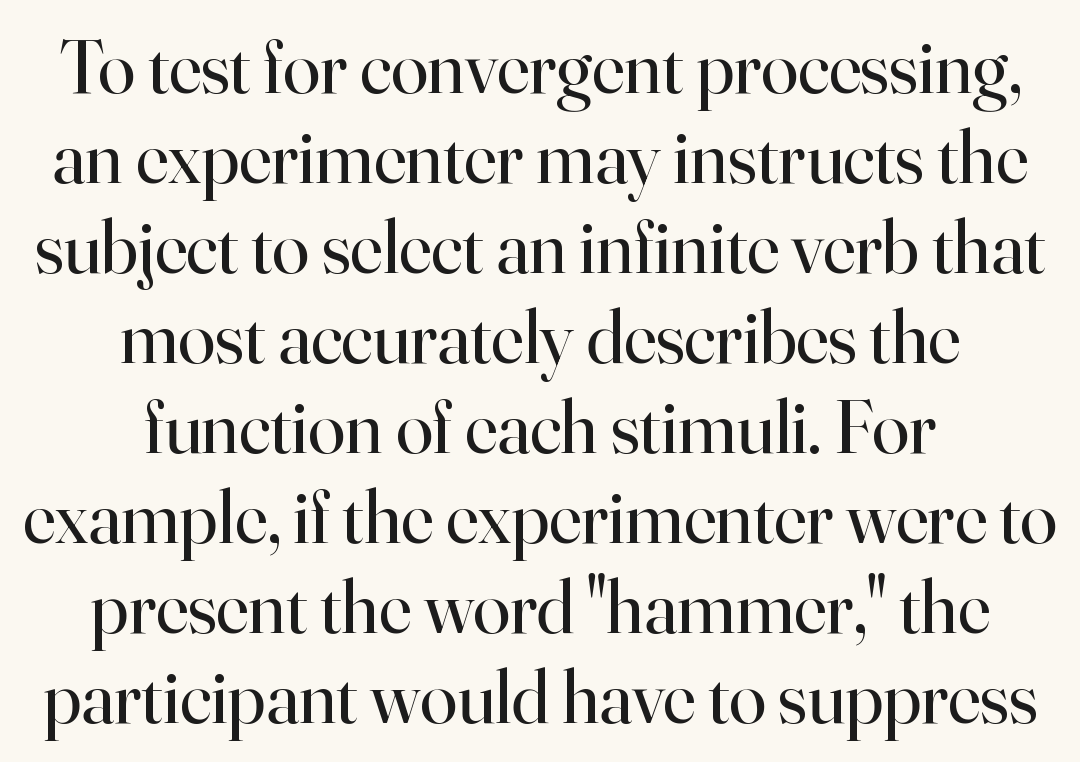
The image shows 75 px regular-weight serif type, upright; set centered, line spacing 1.2x, normal letter spacing, not underlined; high stroke contrast and a small x-height.
